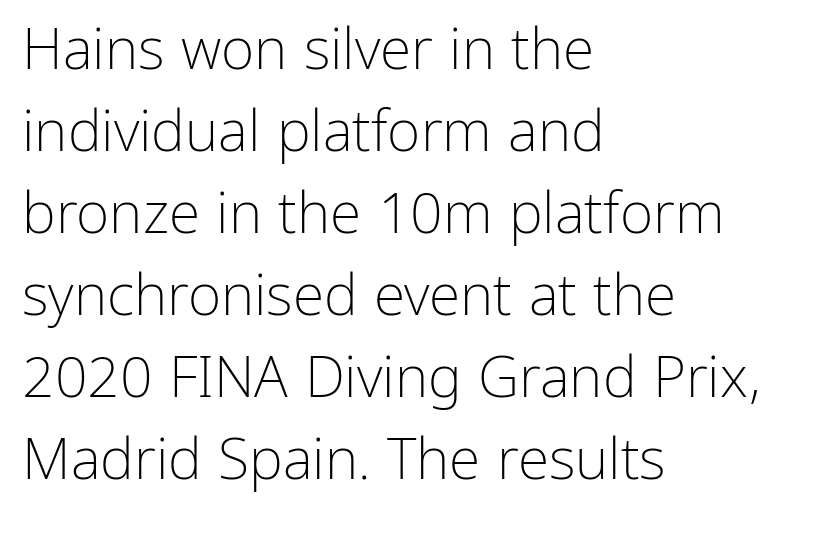
{"serif": "no", "italic": "no", "bold": "no", "weight": "light", "width": "normal", "stroke_contrast": "low", "x_height": "medium", "monospaced": "no", "underline": "no", "align": "left", "line_spacing": "normal", "line_spacing_ratio": 1.44, "letter_spacing": "normal", "letter_spacing_em": 0.0, "glyph_px": 57}
